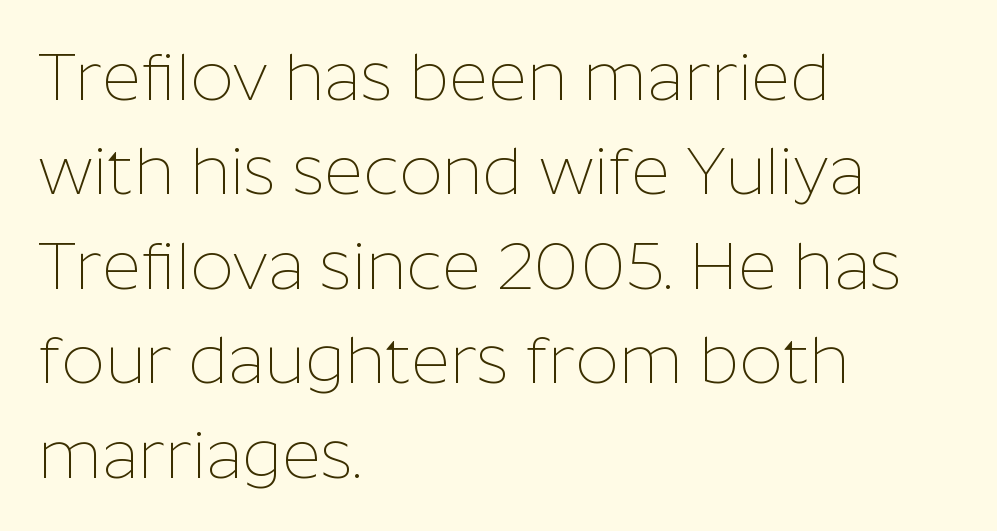
The image shows 67 px thin sans-serif type, upright; set left-aligned, normal line spacing (1.41x), normal letter spacing, not underlined; low stroke contrast and a medium x-height.
